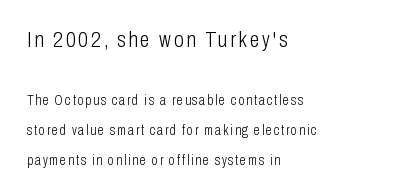
Q: Is the text bold? A: No.
Q: Is the text italic (slanted)? A: No, it is upright.
Q: Is the text underlined? A: No.
Q: How is the paragraph aligned? A: Left-aligned.
Q: Is the spacing between lines tight, normal or loose? A: Loose.
Q: Which block of text is set in a larger size, the first (top) or the second (bottom)? A: The first (top) one.
